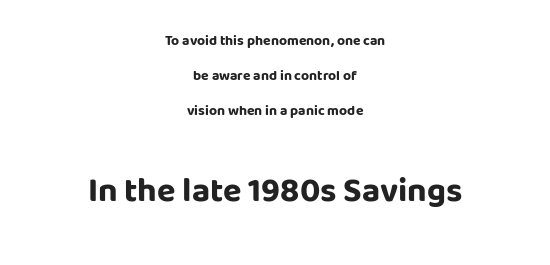
A bare baseline throughout the passage. A typesetter would call this proportional, since set widths differ per character. The lettering holds an erect, upright posture throughout. Summary of weight: heavy, a full bold. To sum up the face: it is a sans, with no serifs.
